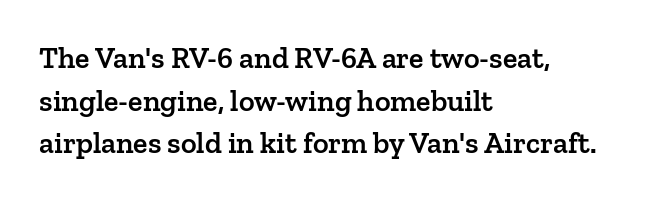
Q: Is the text bold? A: Semi-bold.
Q: Is the text italic (slanted)? A: No, it is upright.
Q: Is the typeface a serif or a sans-serif typeface? A: Serif.
Q: Is the text underlined? A: No.
Q: How is the paragraph aligned? A: Left-aligned.
Q: Is the spacing between letters normal or unusually wide? A: Normal.
Q: Is the spacing between lines tight, normal or loose? A: Normal.
Q: Width (condensed, normal, or wide)? A: Normal.
Q: Stroke contrast? A: Low.
Q: x-height? A: Medium.
Q: Monospaced? A: No.
